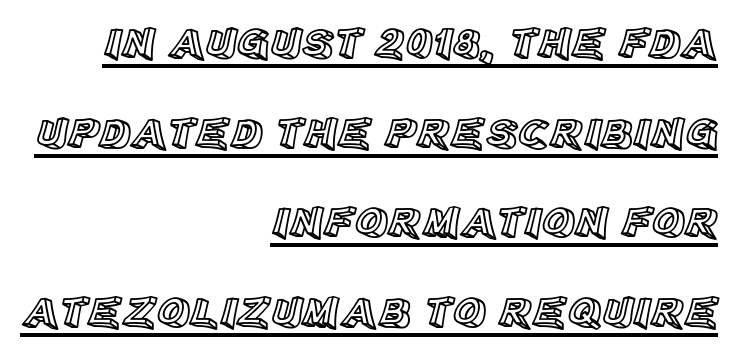
{"width": "normal", "x_height": "large", "monospaced": "no", "underline": "yes", "align": "right", "line_spacing": "loose", "line_spacing_ratio": 1.99, "letter_spacing": "normal", "letter_spacing_em": 0.0, "glyph_px": 45}
